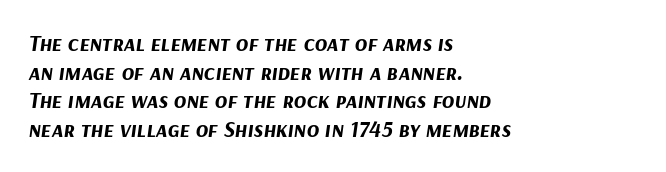
{"italic": "yes", "lean": "right", "slant_degrees": 9, "bold": "yes", "underline": "no", "align": "left", "line_spacing": "normal", "line_spacing_ratio": 1.25, "letter_spacing": "normal", "letter_spacing_em": 0.0, "glyph_px": 23}
